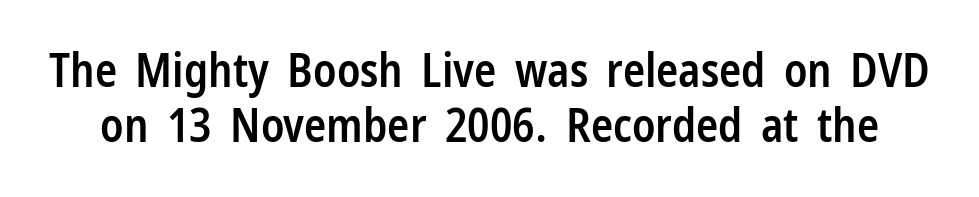
Q: Is the text bold? A: Semi-bold.
Q: Is the text italic (slanted)? A: No, it is upright.
Q: Is the typeface a serif or a sans-serif typeface? A: Sans-serif.
Q: Is the text underlined? A: No.
Q: Is the spacing between letters normal or unusually wide? A: Normal.
Q: Width (condensed, normal, or wide)? A: Condensed.
Q: Stroke contrast? A: Low.
Q: x-height? A: Medium.
Q: Monospaced? A: No.
